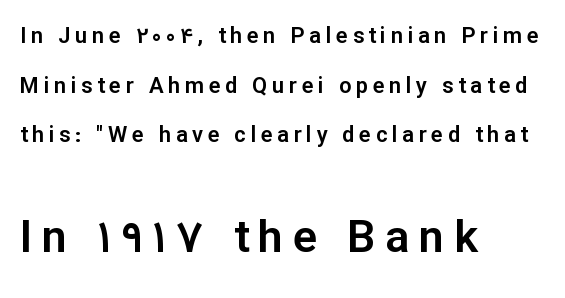
Q: Is the text italic (slanted)? A: No, it is upright.
Q: Is the typeface a serif or a sans-serif typeface? A: Sans-serif.
Q: Is the text underlined? A: No.
Q: How is the paragraph aligned? A: Left-aligned.
Q: Is the spacing between letters normal or unusually wide? A: Unusually wide.
Q: Is the spacing between lines tight, normal or loose? A: Loose.
Q: Which block of text is set in a larger size, the first (top) or the second (bottom)? A: The second (bottom) one.
Q: Width (condensed, normal, or wide)? A: Normal.
Q: Stroke contrast? A: Low.
Q: x-height? A: Medium.
Q: Monospaced? A: No.
